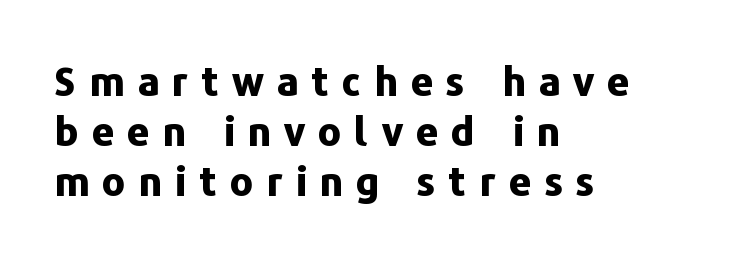
Which margin do the lines hug? The left one — the right edge is uneven. Examine the stroke ends and you'll find no serifs. The letters are bold, with thick, heavy strokes. It's the straight-up-and-down kind of type. The letters are spread apart with noticeably loose tracking.
